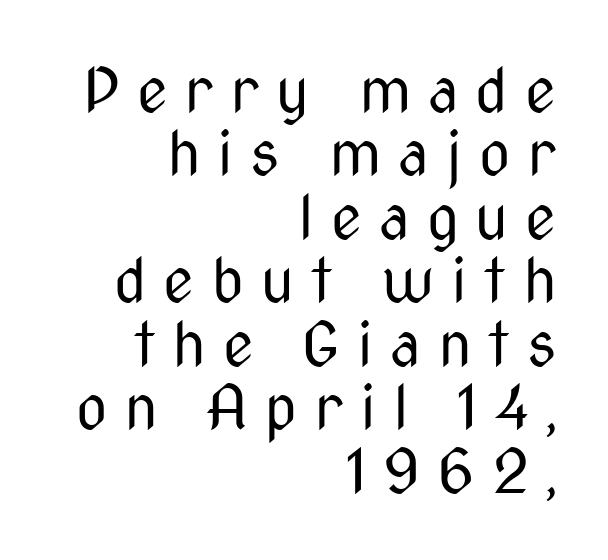
The image shows 61 px regular-weight, condensed sans-serif type, upright; set right-aligned, tight line spacing (1.04x), unusually wide letter spacing (+0.28 em), not underlined; medium stroke contrast and a medium x-height.
